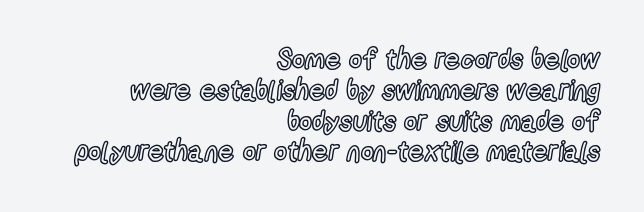
The image shows 28 px condensed type; set right-aligned, tight line spacing (1.1x), normal letter spacing, not underlined; a medium x-height.
